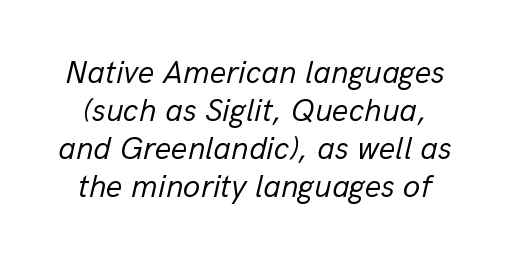
Observe the ordinary spacing: letters are neighbours, not strangers. The axis of the letterforms is tilted away from vertical. Think standard paragraph weight, or any step lighter than that. Each row of text sits above clean, open space. Think of a printed novel: that variable character pitch is what you see here.
